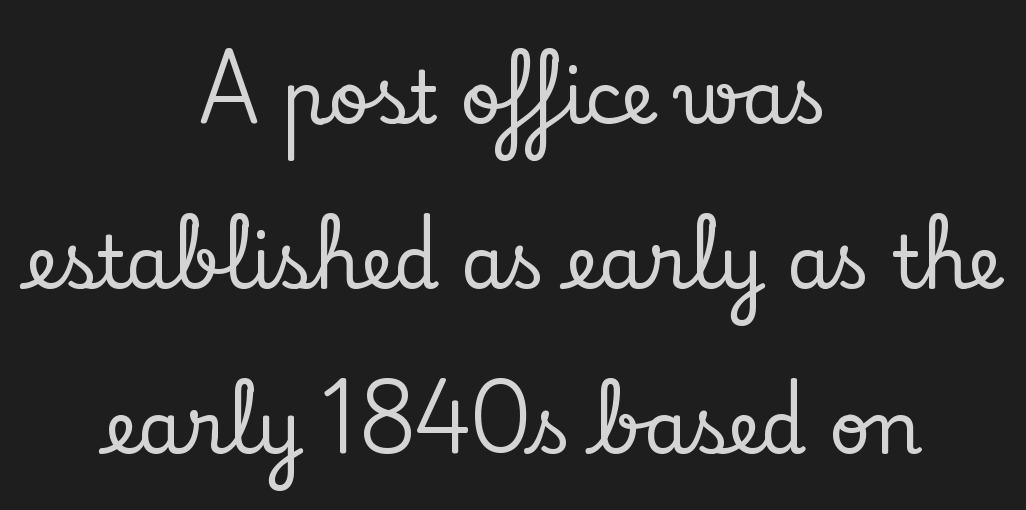
Letter spacing: default. A roman cut, with each character standing at attention. Words float on clear page, feet unadorned.
